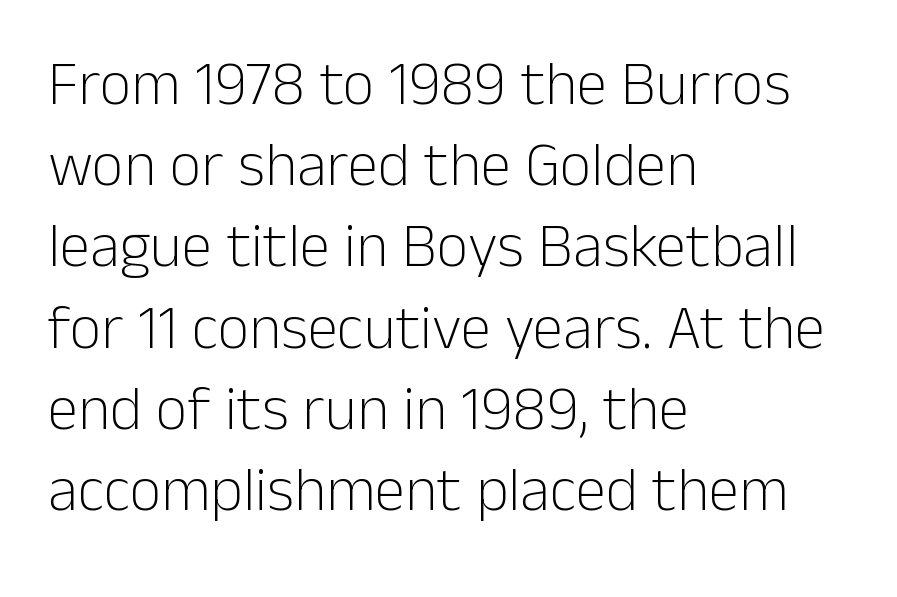
{"serif": "no", "italic": "no", "bold": "no", "weight": "light", "width": "normal", "stroke_contrast": "low", "x_height": "medium", "monospaced": "no", "underline": "no", "align": "left", "line_spacing": "normal", "line_spacing_ratio": 1.31, "letter_spacing": "normal", "letter_spacing_em": 0.0, "glyph_px": 62}
